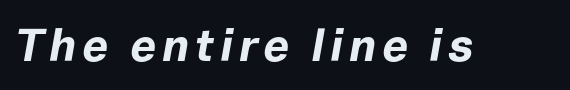
Q: Is the text bold? A: Yes.
Q: Is the text italic (slanted)? A: Yes, it leans right by about 10 degrees.
Q: Is the text underlined? A: No.
Q: Width (condensed, normal, or wide)? A: Normal.
Q: Stroke contrast? A: Low.
Q: x-height? A: Medium.
Q: Monospaced? A: No.
